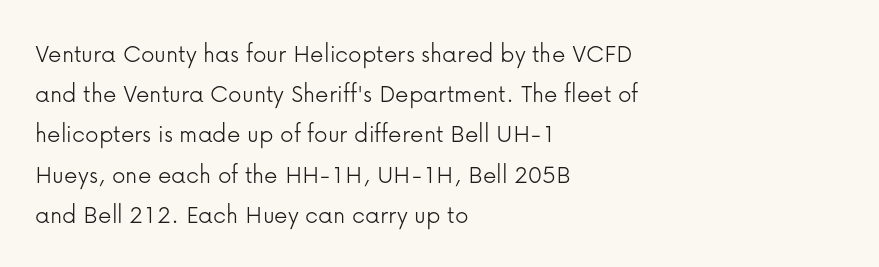
The paragraph shown leans on its left margin. Has an underline been added? It has not. The font's upright variant was chosen for this text. The cut favours lightness, reaching ordinary text weight at its darkest.
